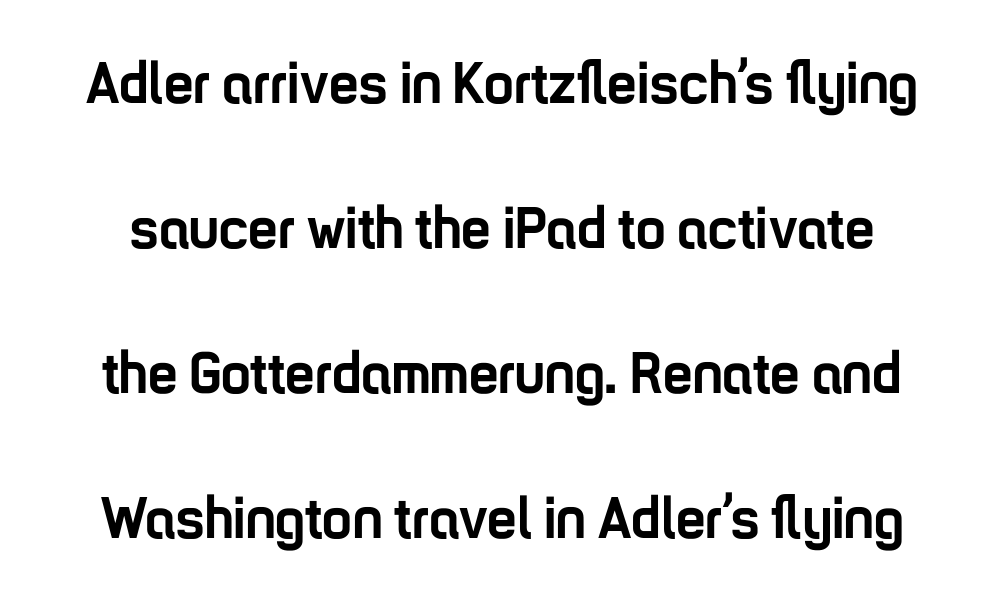
The image shows 59 px semibold, condensed sans-serif type, upright; set loose line spacing (2.46x), normal letter spacing, not underlined; low stroke contrast and a medium x-height.
